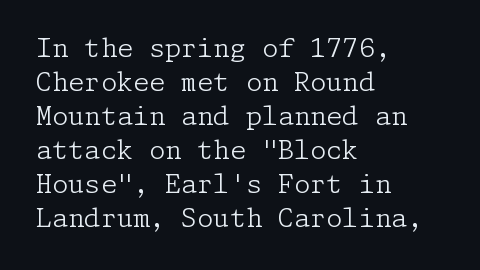
Descenders are the only things crossing below the line. All the whitespace from short lines collects on the right. Characters remain perfectly vertical along every line. The letters sit at their default tracking, neither squeezed nor spread.
